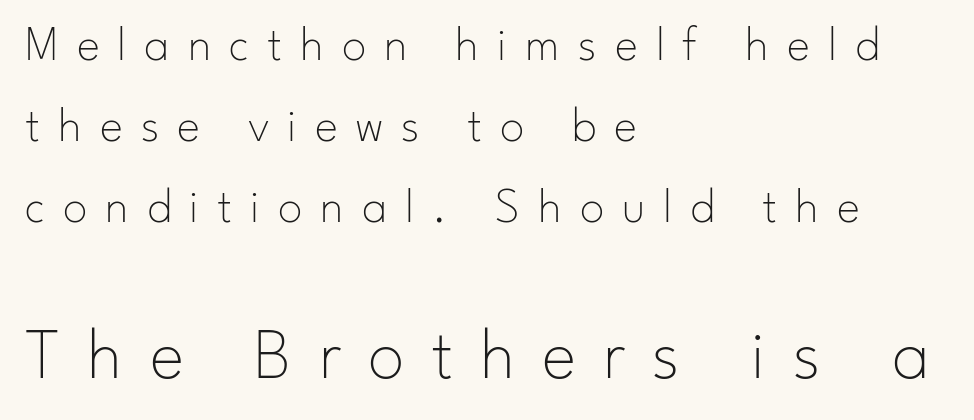
Proportional: the letters do not fall into vertical columns. The text block is weighted toward the left margin, trailing off unevenly rightward. Between these two stacked blocks, the lower one wins on size. The cut favours lightness, reaching ordinary text weight at its darkest. Is the letter spacing exaggerated? Yes — the characters are pushed far apart. The vertical gap from one line to the next is medium.
